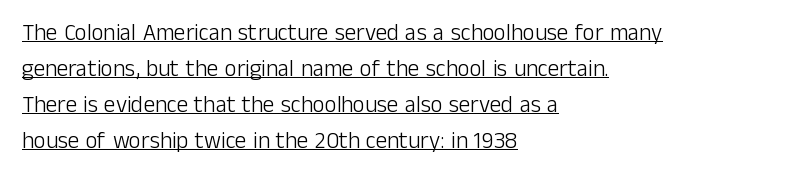
The rendering uses the underline text-decoration. Stems here are at most as thick as an everyday book face. The rag falls on the right side of this text block. Ascenders rise straight up at ninety degrees.
